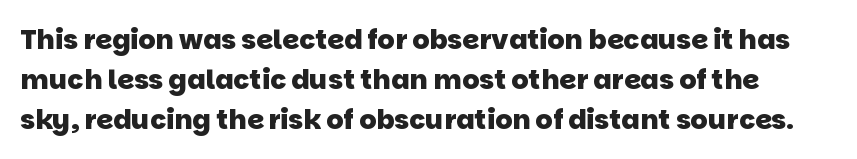
Q: Is the text bold? A: Yes.
Q: Is the text underlined? A: No.
Q: Is the spacing between letters normal or unusually wide? A: Normal.
Q: Is the spacing between lines tight, normal or loose? A: Normal.
